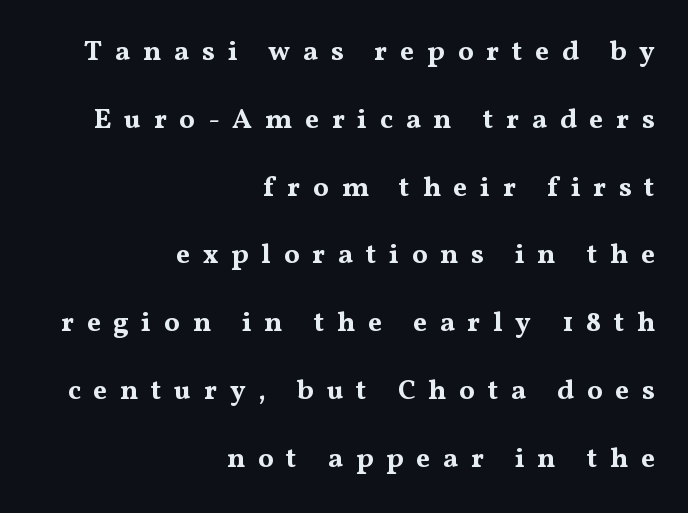
{"serif": "yes", "italic": "no", "bold": "yes", "weight": "bold", "width": "wide", "stroke_contrast": "medium", "x_height": "medium", "monospaced": "no", "underline": "no", "align": "right", "line_spacing": "loose", "line_spacing_ratio": 2.42, "letter_spacing": "wide", "letter_spacing_em": 0.45, "glyph_px": 28}
